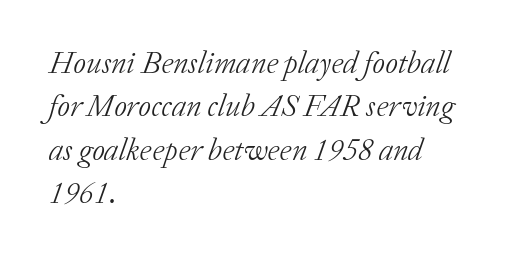
Q: Is the text bold? A: No.
Q: Is the text italic (slanted)? A: Yes, it leans right by about 20 degrees.
Q: Is the typeface a serif or a sans-serif typeface? A: Serif.
Q: Is the text underlined? A: No.
Q: How is the paragraph aligned? A: Left-aligned.
Q: Is the spacing between letters normal or unusually wide? A: Normal.
Q: Is the spacing between lines tight, normal or loose? A: Normal.
Q: Width (condensed, normal, or wide)? A: Normal.
Q: Stroke contrast? A: Low.
Q: x-height? A: Medium.
Q: Monospaced? A: No.
